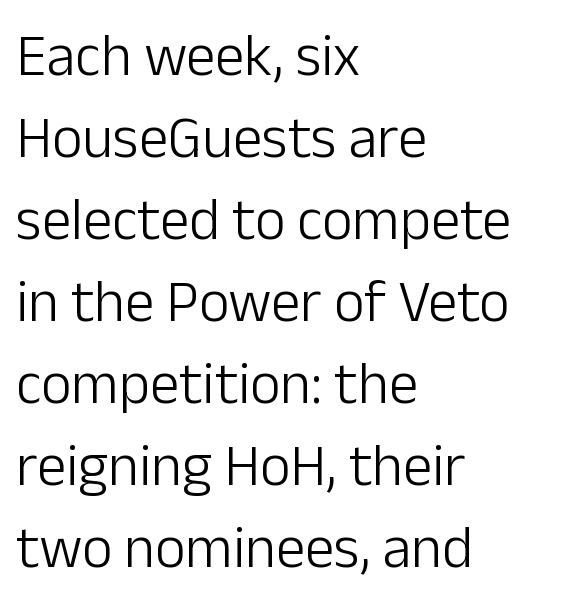
Q: Is the text bold? A: No.
Q: Is the text italic (slanted)? A: No, it is upright.
Q: Is the typeface a serif or a sans-serif typeface? A: Sans-serif.
Q: Is the text underlined? A: No.
Q: How is the paragraph aligned? A: Left-aligned.
Q: Is the spacing between letters normal or unusually wide? A: Normal.
Q: Is the spacing between lines tight, normal or loose? A: Normal.
Q: Width (condensed, normal, or wide)? A: Normal.
Q: Stroke contrast? A: Low.
Q: x-height? A: Medium.
Q: Monospaced? A: No.
